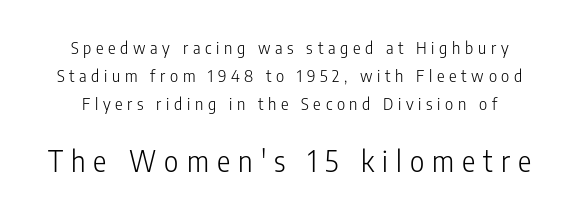
The image shows 28 px light, condensed sans-serif type, upright; set line spacing 1.74x, unusually wide letter spacing (+0.29 em), not underlined; the second (bottom) block is 1.75x larger; low stroke contrast and a medium x-height.
